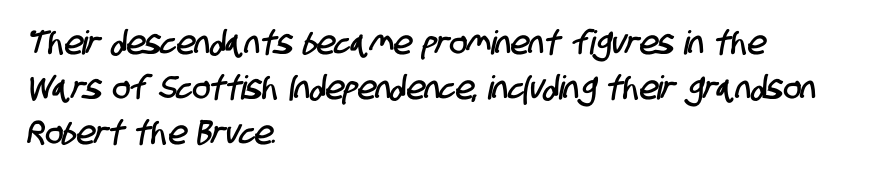
The image shows 33 px condensed sans-serif type; set left-aligned, normal line spacing (1.37x), normal letter spacing, not underlined; low stroke contrast and a large x-height.
